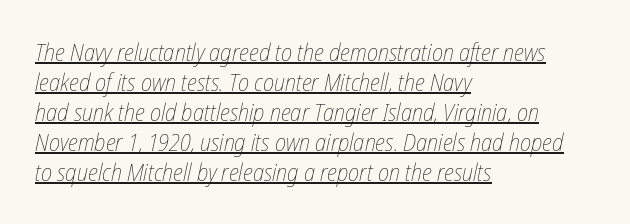
Q: Is the text bold? A: No.
Q: Is the text italic (slanted)? A: Yes, it leans right by about 12 degrees.
Q: Is the text underlined? A: Yes.
Q: How is the paragraph aligned? A: Left-aligned.
Q: Is the spacing between letters normal or unusually wide? A: Normal.
Q: Is the spacing between lines tight, normal or loose? A: Normal.
